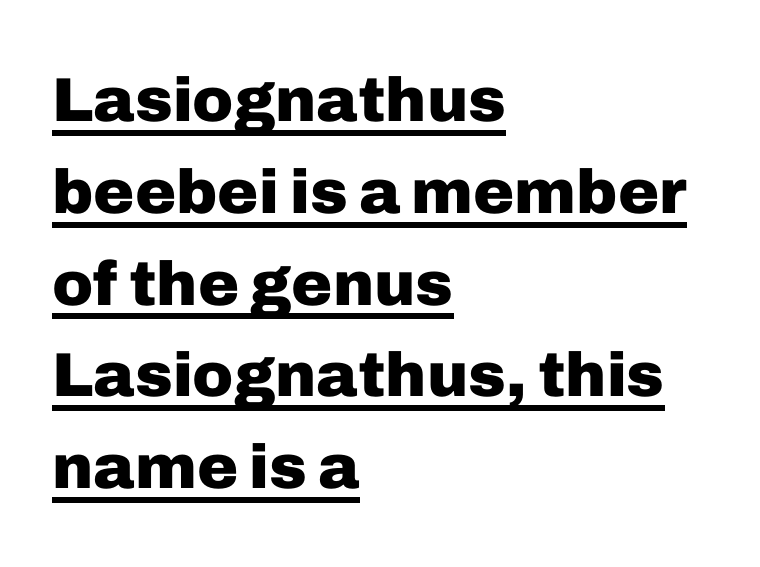
Q: Is the text bold? A: Yes.
Q: Is the text italic (slanted)? A: No, it is upright.
Q: Is the typeface a serif or a sans-serif typeface? A: Sans-serif.
Q: Is the text underlined? A: Yes.
Q: How is the paragraph aligned? A: Left-aligned.
Q: Is the spacing between letters normal or unusually wide? A: Normal.
Q: Is the spacing between lines tight, normal or loose? A: Normal.
Q: Width (condensed, normal, or wide)? A: Normal.
Q: Stroke contrast? A: Low.
Q: x-height? A: Medium.
Q: Monospaced? A: No.
